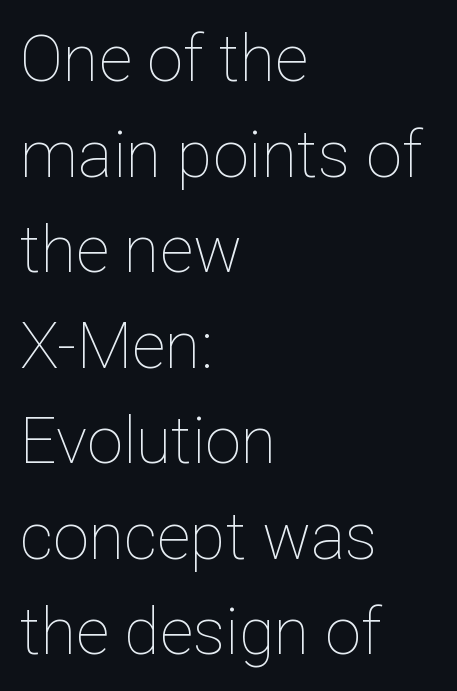
{"italic": "no", "bold": "no", "weight": "thin", "width": "normal", "stroke_contrast": "low", "x_height": "medium", "monospaced": "no", "underline": "no", "align": "left", "line_spacing": "normal", "line_spacing_ratio": 1.47, "letter_spacing": "normal", "letter_spacing_em": 0.0, "glyph_px": 65}
